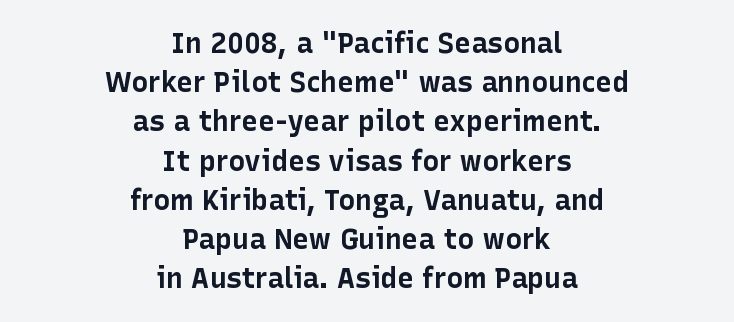
{"serif": "no", "italic": "no", "bold": "yes", "weight": "bold", "width": "normal", "stroke_contrast": "low", "x_height": "medium", "monospaced": "no", "underline": "no", "align": "center", "line_spacing": "normal", "line_spacing_ratio": 1.4, "letter_spacing": "normal", "letter_spacing_em": 0.0, "glyph_px": 28}
